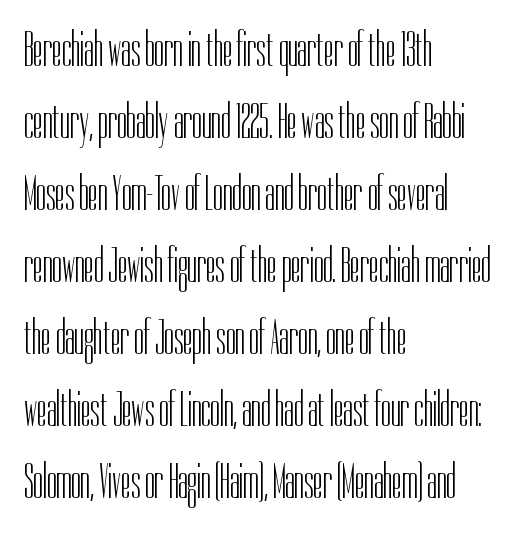
This sample uses plain, unmodified letter spacing. The block of text has a typical density, with ordinary space between rows. Characters remain perfectly vertical along every line. The passage shown is typed in a proportional face where columns would drift. Bare-footed words on every line.
